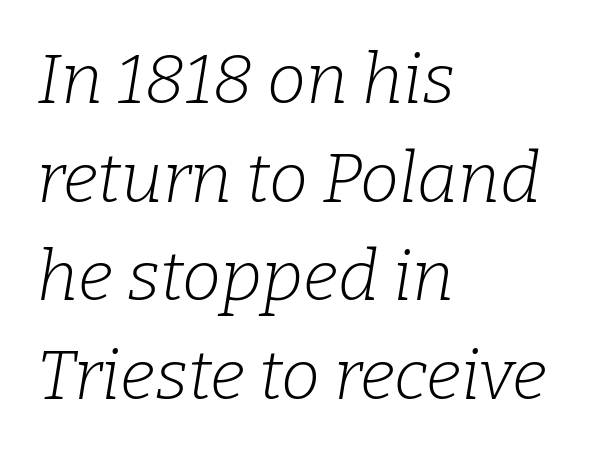
{"serif": "yes", "italic": "yes", "lean": "right", "slant_degrees": 9, "bold": "no", "weight": "light", "width": "normal", "stroke_contrast": "low", "x_height": "medium", "monospaced": "no", "underline": "no", "align": "left", "line_spacing": "normal", "line_spacing_ratio": 1.41, "letter_spacing": "normal", "letter_spacing_em": 0.0, "glyph_px": 70}
